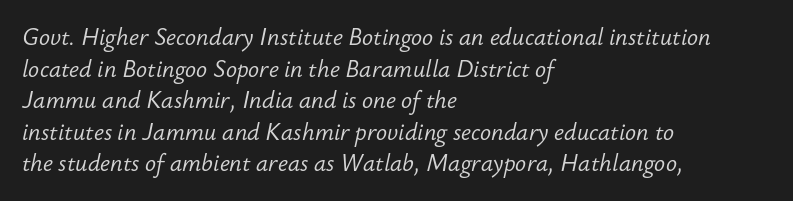
The image shows 23 px text type, italic (leaning right); set left-aligned, normal line spacing (1.37x), normal letter spacing, not underlined.
